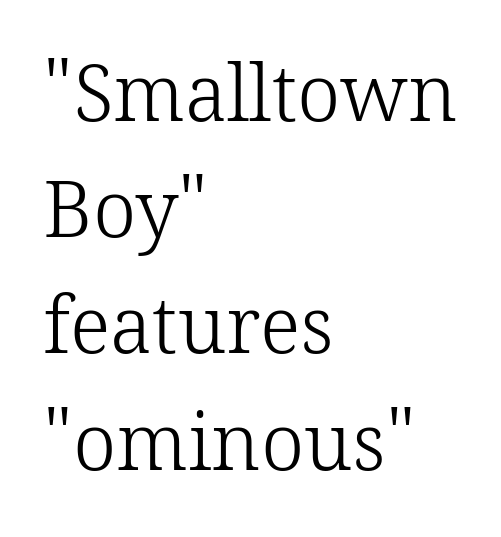
Q: Is the text bold? A: No.
Q: Is the text italic (slanted)? A: No, it is upright.
Q: Is the typeface a serif or a sans-serif typeface? A: Serif.
Q: Is the text underlined? A: No.
Q: How is the paragraph aligned? A: Left-aligned.
Q: Is the spacing between letters normal or unusually wide? A: Normal.
Q: Is the spacing between lines tight, normal or loose? A: Normal.
Q: Width (condensed, normal, or wide)? A: Normal.
Q: Stroke contrast? A: Low.
Q: x-height? A: Medium.
Q: Monospaced? A: No.
